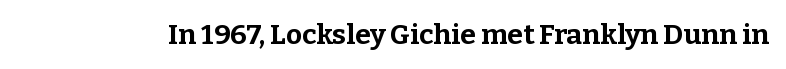
The image shows 28 px bold serif type, upright; set normal letter spacing, not underlined; low stroke contrast and a medium x-height.
